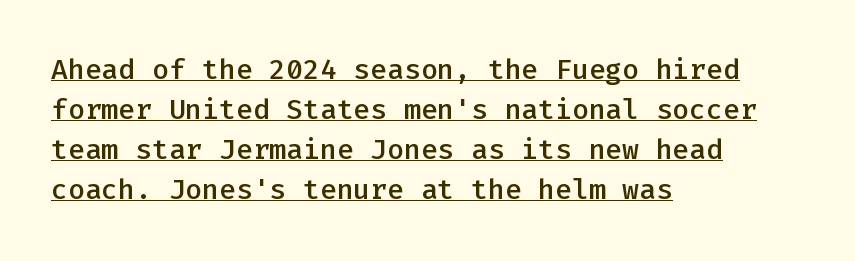
The image shows 28 px semibold sans-serif type, upright, monospaced; set left-aligned, normal line spacing (1.43x), normal letter spacing, underlined; low stroke contrast and a medium x-height.
